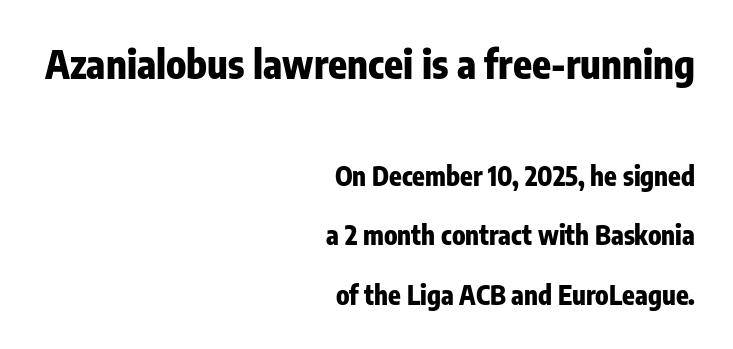
Q: Is the text bold? A: Yes.
Q: Is the text italic (slanted)? A: No, it is upright.
Q: Is the typeface a serif or a sans-serif typeface? A: Sans-serif.
Q: Is the text underlined? A: No.
Q: How is the paragraph aligned? A: Right-aligned.
Q: Is the spacing between letters normal or unusually wide? A: Normal.
Q: Is the spacing between lines tight, normal or loose? A: Loose.
Q: Which block of text is set in a larger size, the first (top) or the second (bottom)? A: The first (top) one.
Q: Width (condensed, normal, or wide)? A: Condensed.
Q: Stroke contrast? A: Low.
Q: x-height? A: Medium.
Q: Monospaced? A: No.
